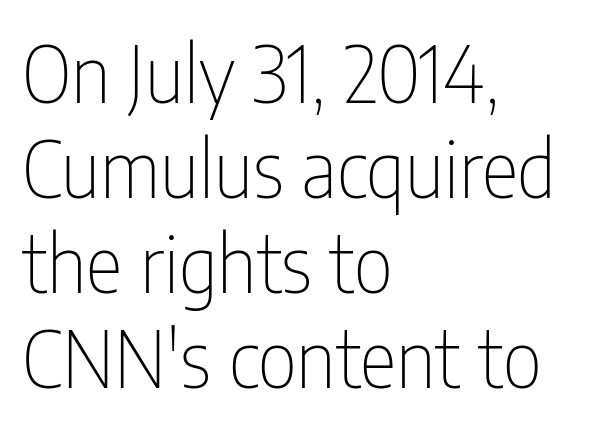
Does the copy run flush right? No — it runs flush left. You could call the tracking neutral — neither tight nor loose. Descender tails drop into unmarked territory. Rendered with straight, roman letterforms.
